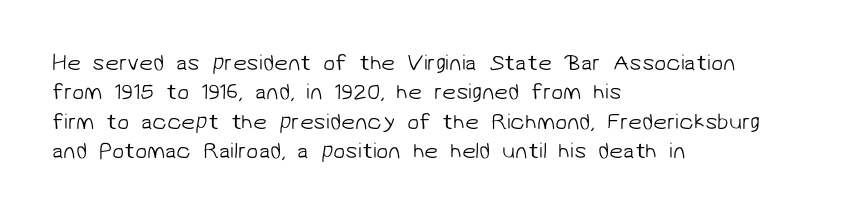
The image shows 22 px text type; set left-aligned, normal line spacing (1.34x), normal letter spacing, not underlined.
